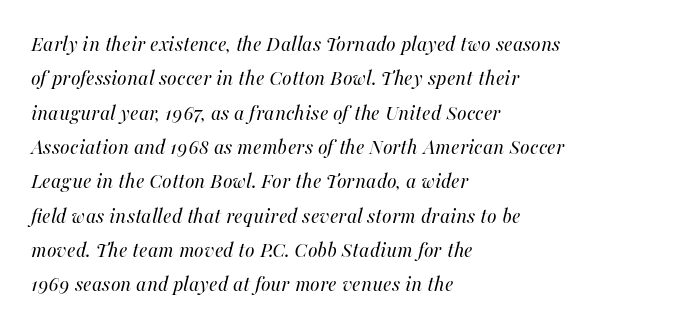
{"italic": "yes", "lean": "right", "slant_degrees": 16, "bold": "no", "underline": "no", "align": "left", "line_spacing": "normal", "line_spacing_ratio": 1.56, "letter_spacing": "normal", "letter_spacing_em": 0.0, "glyph_px": 22}
